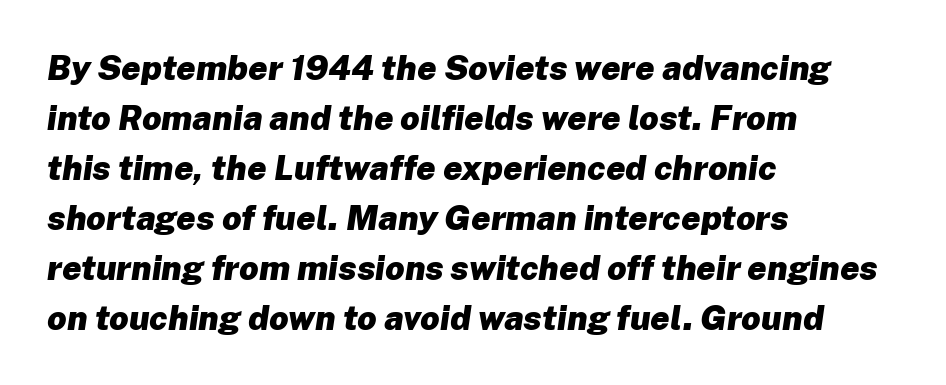
The image shows 34 px heavy type, italic (leaning right); set left-aligned, normal line spacing (1.47x), normal letter spacing, not underlined; low stroke contrast and a medium x-height.
